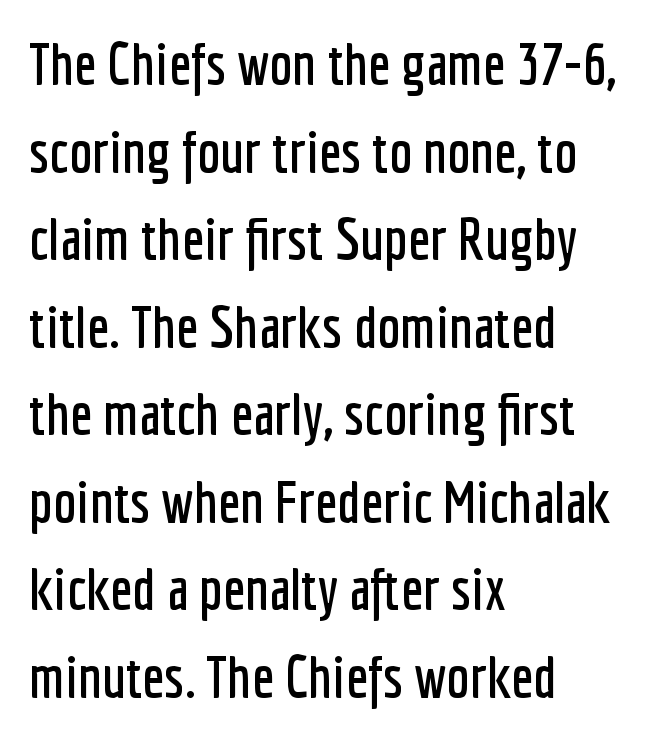
Q: Is the text italic (slanted)? A: No, it is upright.
Q: Is the typeface a serif or a sans-serif typeface? A: Sans-serif.
Q: Is the text underlined? A: No.
Q: How is the paragraph aligned? A: Left-aligned.
Q: Is the spacing between letters normal or unusually wide? A: Normal.
Q: Is the spacing between lines tight, normal or loose? A: Normal.
Q: Width (condensed, normal, or wide)? A: Condensed.
Q: Stroke contrast? A: Low.
Q: x-height? A: Medium.
Q: Monospaced? A: No.
